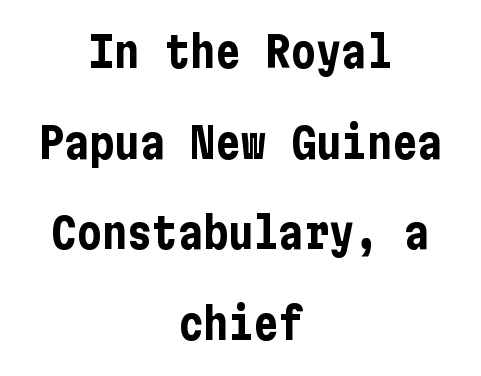
Q: Is the text bold? A: Yes.
Q: Is the text italic (slanted)? A: No, it is upright.
Q: Is the typeface a serif or a sans-serif typeface? A: Sans-serif.
Q: Is the text underlined? A: No.
Q: How is the paragraph aligned? A: Centered.
Q: Is the spacing between letters normal or unusually wide? A: Normal.
Q: Is the spacing between lines tight, normal or loose? A: Loose.
Q: Width (condensed, normal, or wide)? A: Condensed.
Q: Stroke contrast? A: Low.
Q: x-height? A: Medium.
